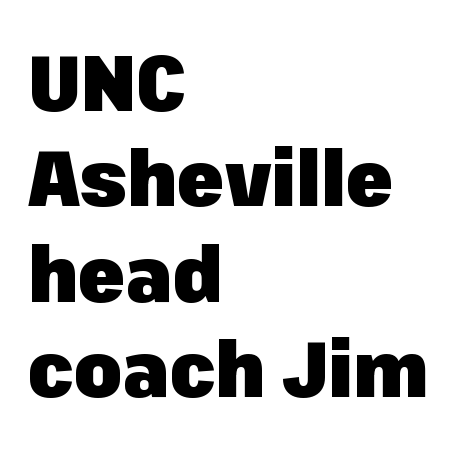
The image shows 77 px heavy sans-serif type, upright; set left-aligned, line spacing 1.24x, normal letter spacing, not underlined; low stroke contrast and a medium x-height.
